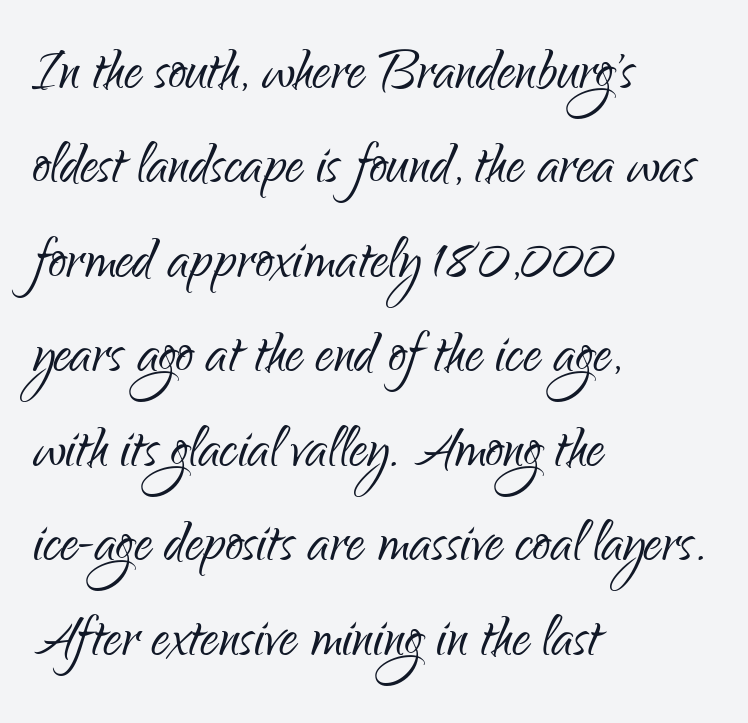
{"serif": "no", "bold": "no", "weight": "light", "width": "condensed", "stroke_contrast": "low", "x_height": "small", "monospaced": "no", "underline": "no", "align": "left", "line_spacing": "normal", "line_spacing_ratio": 1.33, "letter_spacing": "normal", "letter_spacing_em": 0.0, "glyph_px": 71}
